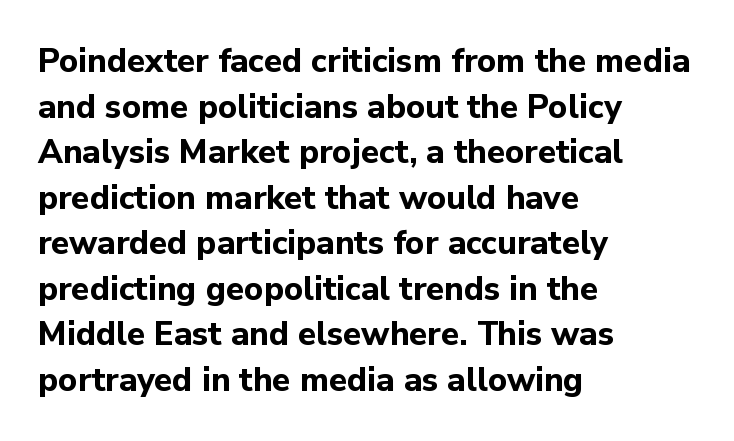
Q: Is the text bold? A: Yes.
Q: Is the text italic (slanted)? A: No, it is upright.
Q: Is the typeface a serif or a sans-serif typeface? A: Sans-serif.
Q: Is the text underlined? A: No.
Q: How is the paragraph aligned? A: Left-aligned.
Q: Is the spacing between letters normal or unusually wide? A: Normal.
Q: Is the spacing between lines tight, normal or loose? A: Normal.
Q: Width (condensed, normal, or wide)? A: Normal.
Q: Stroke contrast? A: Low.
Q: x-height? A: Medium.
Q: Monospaced? A: No.
